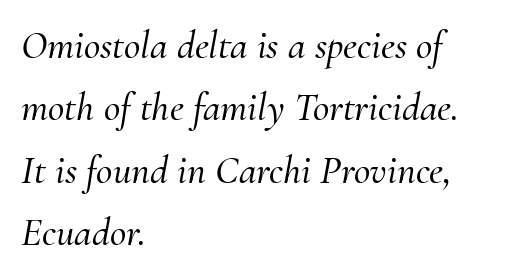
The image shows 40 px serif type, italic (leaning right); set left-aligned, normal line spacing (1.56x), normal letter spacing, not underlined; medium stroke contrast and a small x-height.
